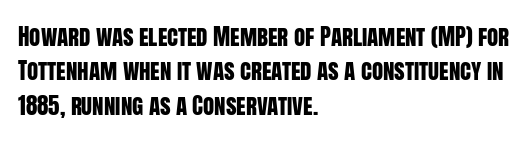
Q: Is the text italic (slanted)? A: No, it is upright.
Q: Is the text underlined? A: No.
Q: How is the paragraph aligned? A: Left-aligned.
Q: Is the spacing between letters normal or unusually wide? A: Normal.
Q: Is the spacing between lines tight, normal or loose? A: Normal.
